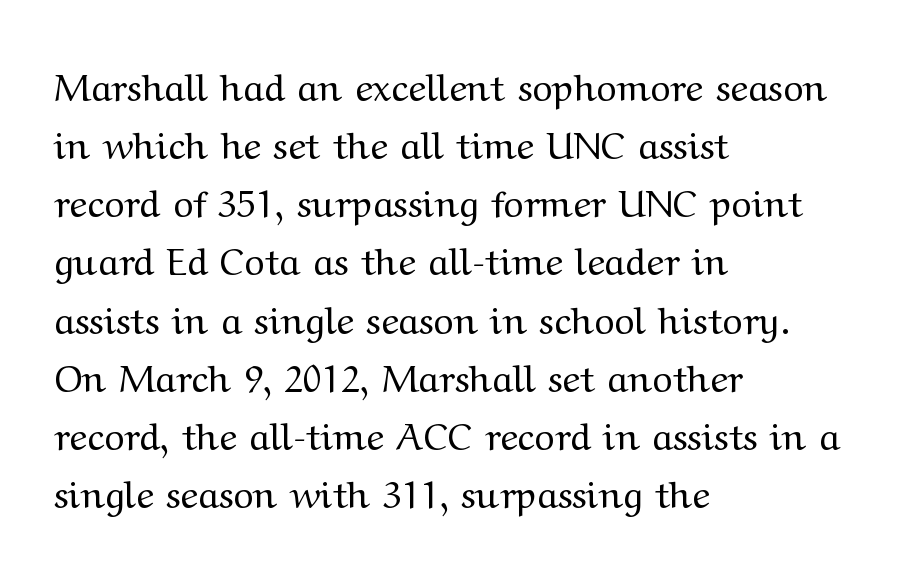
Q: Is the text bold? A: No.
Q: Is the text italic (slanted)? A: No, it is upright.
Q: Is the typeface a serif or a sans-serif typeface? A: Serif.
Q: Is the text underlined? A: No.
Q: How is the paragraph aligned? A: Left-aligned.
Q: Is the spacing between letters normal or unusually wide? A: Normal.
Q: Is the spacing between lines tight, normal or loose? A: Normal.
Q: Width (condensed, normal, or wide)? A: Wide.
Q: Stroke contrast? A: Medium.
Q: x-height? A: Medium.
Q: Monospaced? A: No.
